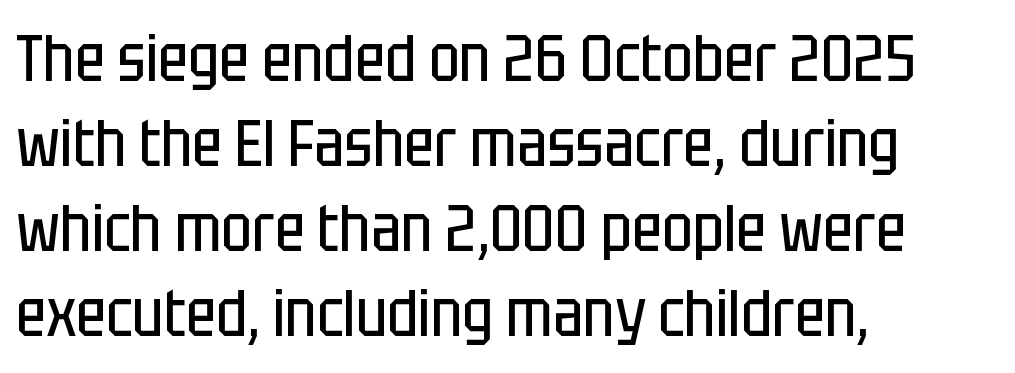
Bare-footed words on every line. A typesetter would mark this as roman, not italic. Nothing sits at the stroke ends, so this counts as sans-serif. This rendering leaves character spacing at its baseline value. The weight would be labelled regular, book, light, or lighter still. The face used here is proportionally spaced, like ordinary book or web type.
